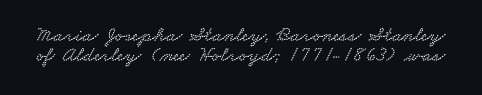
The image shows 21 px text type; set tight line spacing (0.96x), normal letter spacing, not underlined.
